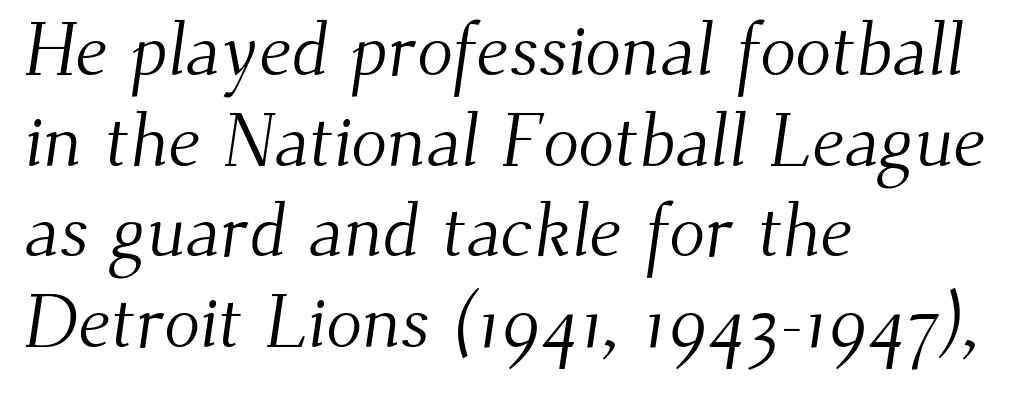
{"serif": "yes", "bold": "no", "weight": "light", "width": "normal", "stroke_contrast": "medium", "x_height": "small", "monospaced": "no", "underline": "no", "align": "left", "line_spacing_ratio": 1.21, "letter_spacing": "normal", "letter_spacing_em": 0.0, "glyph_px": 75}
